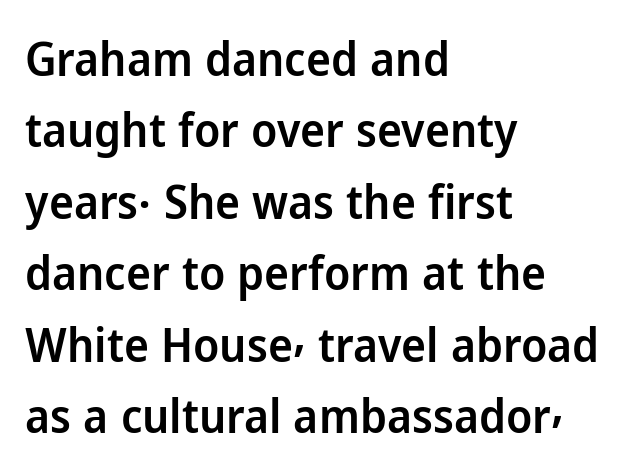
The image shows 47 px semibold sans-serif type, upright; set left-aligned, normal line spacing (1.52x), normal letter spacing, not underlined; low stroke contrast and a medium x-height.
